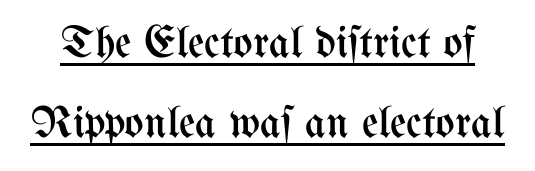
{"italic": "no", "bold": "no", "weight": "regular", "width": "condensed", "stroke_contrast": "medium", "x_height": "medium", "monospaced": "no", "underline": "yes", "line_spacing_ratio": 1.78, "letter_spacing": "normal", "letter_spacing_em": 0.0, "glyph_px": 45}
